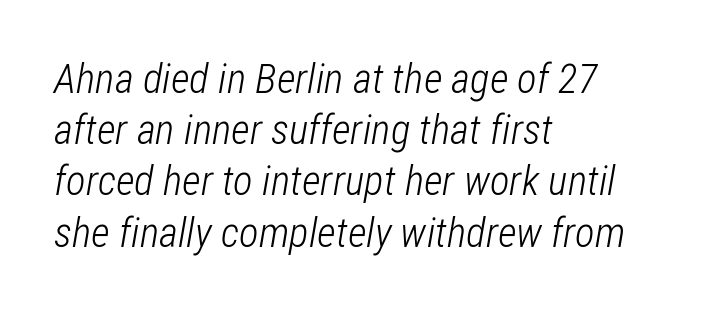
The line texture is even and compact thanks to regular tracking. These lines sit exactly where default settings would place them. Think of a printed novel: that variable character pitch is what you see here. The strokes are not fattened; the text isn't bold. Short and long lines alike share a common starting point at left.
